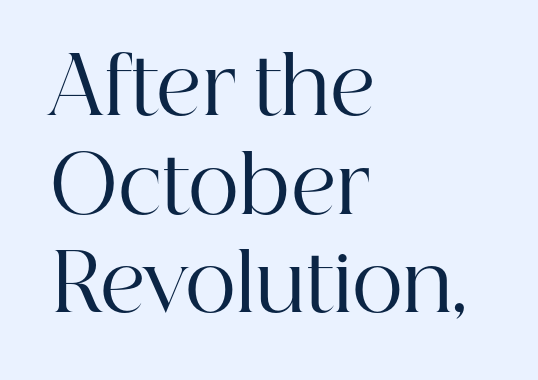
{"serif": "yes", "italic": "no", "bold": "no", "weight": "regular", "width": "normal", "stroke_contrast": "high", "x_height": "medium", "monospaced": "no", "underline": "no", "align": "left", "line_spacing": "normal", "line_spacing_ratio": 1.25, "letter_spacing": "normal", "letter_spacing_em": 0.0, "glyph_px": 79}
